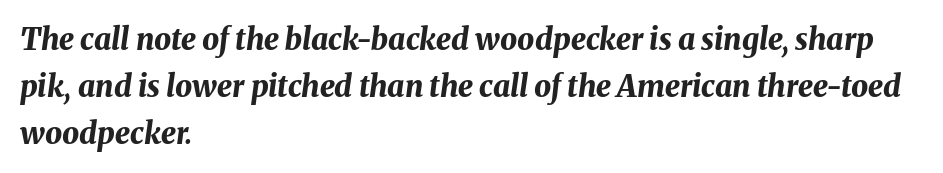
{"italic": "yes", "lean": "right", "slant_degrees": 8, "bold": "yes", "weight": "bold", "width": "normal", "stroke_contrast": "medium", "x_height": "medium", "monospaced": "no", "underline": "no", "align": "left", "line_spacing": "normal", "line_spacing_ratio": 1.56, "letter_spacing": "normal", "letter_spacing_em": 0.0, "glyph_px": 30}
